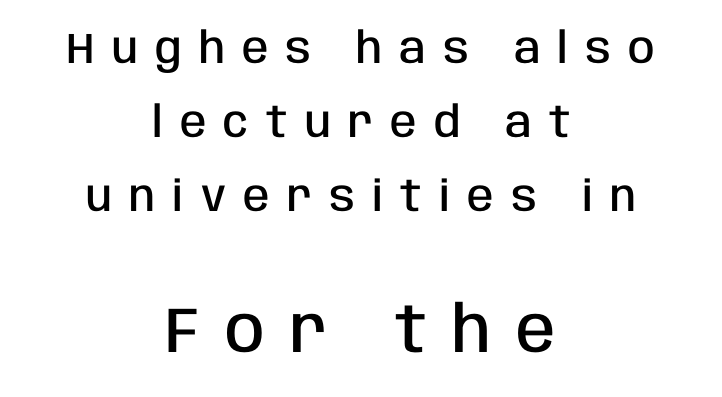
The image shows 64 px semibold, condensed sans-serif type, upright; set centered, line spacing 1.72x, unusually wide letter spacing (+0.4 em), not underlined; the second (bottom) block is 1.49x larger; low stroke contrast and a large x-height.
